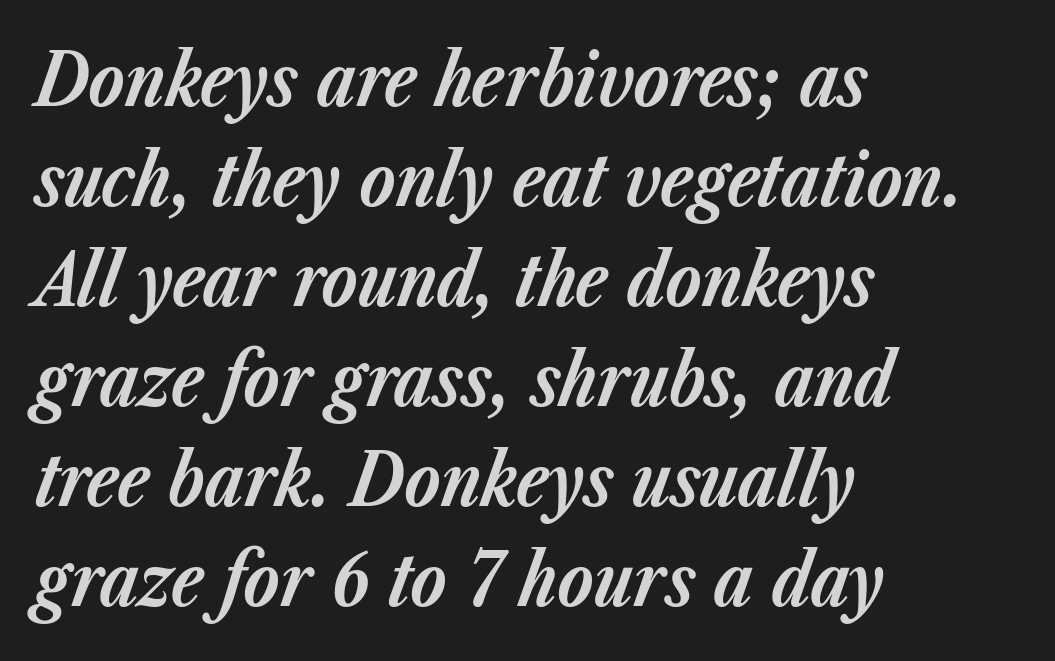
Q: Is the text bold? A: Yes.
Q: Is the text italic (slanted)? A: Yes, it leans right by about 23 degrees.
Q: Is the text underlined? A: No.
Q: How is the paragraph aligned? A: Left-aligned.
Q: Is the spacing between letters normal or unusually wide? A: Normal.
Q: Is the spacing between lines tight, normal or loose? A: Normal.
Q: Width (condensed, normal, or wide)? A: Normal.
Q: Stroke contrast? A: Low.
Q: x-height? A: Medium.
Q: Monospaced? A: No.
